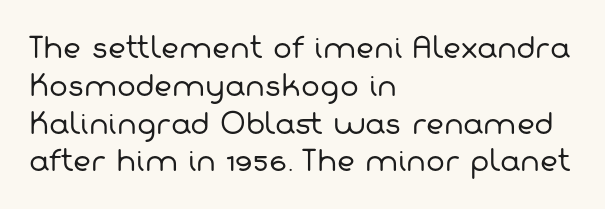
Look at the tracking — it's just the regular setting, nothing added. The passage shown is not underscored anywhere. This is not heavy type; no bold has been used. Character widths vary here, with narrow letters taking less room than wide ones.
